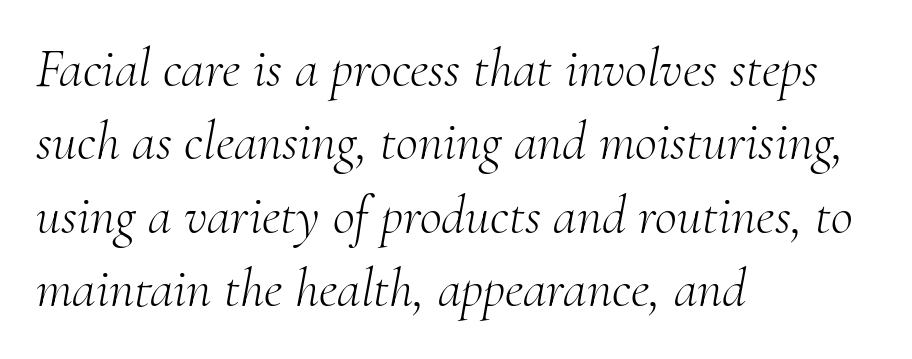
Honestly, the letter spacing is just normal — you wouldn't notice it. Every row of glyphs begins at an identical x-position on the left. The type family on display is of the serif kind. The cut favours lightness, reaching ordinary text weight at its darkest.
